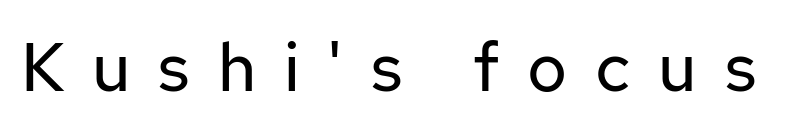
The image shows 68 px regular-weight sans-serif type, upright; set unusually wide letter spacing (+0.41 em), not underlined; low stroke contrast and a medium x-height.
